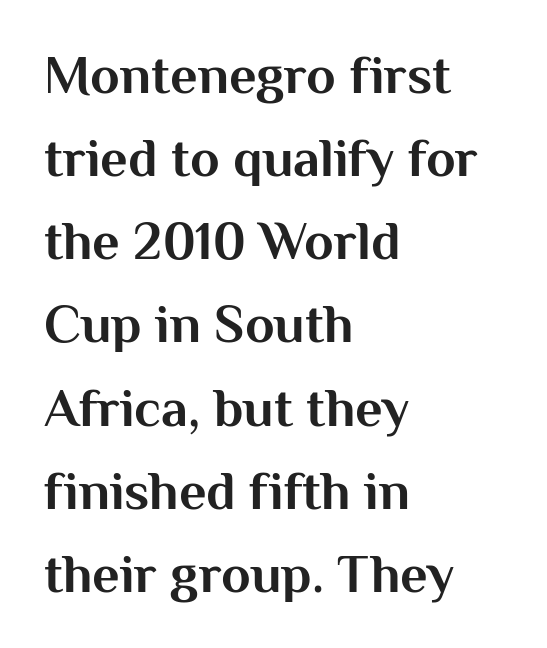
A typesetter would mark this as roman, not italic. The rendering uses a bold face; every stroke is thick and dark. Spacing verdict: proportional, widths tailored to each character. Rows of type keep a routine distance in the vertical direction.
